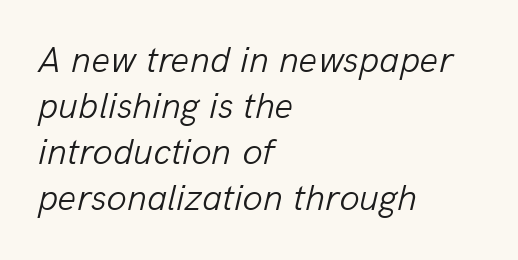
Does extra space separate the letters? No, they use regular spacing. Style check: oblique. These lines are rendered in a variable-pitch font. Caption: face not bold, strokes unweighted.
